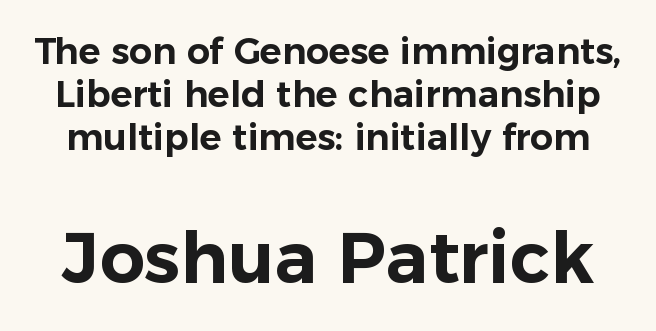
The image shows 71 px sans-serif type, upright; set line spacing 1.19x, normal letter spacing, not underlined; the second (bottom) block is 1.97x larger; low stroke contrast and a medium x-height.
